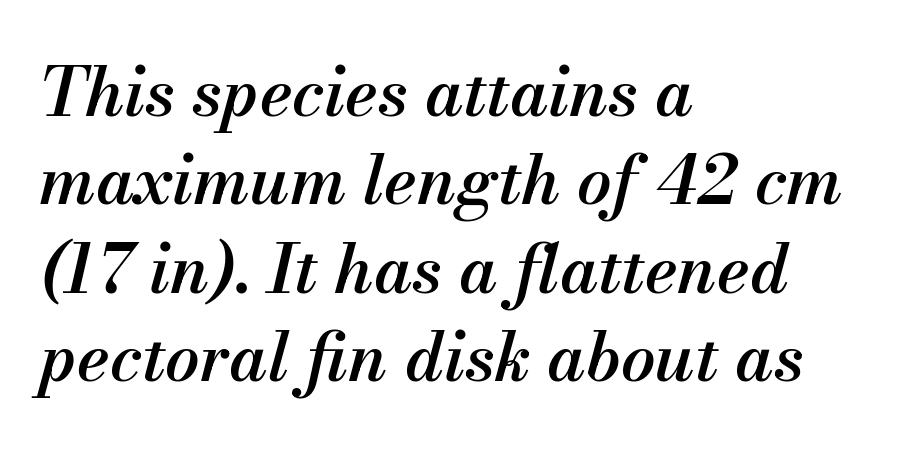
The image shows 68 px semibold type, italic (leaning right); set left-aligned, normal line spacing (1.3x), normal letter spacing, not underlined; medium stroke contrast and a small x-height.
